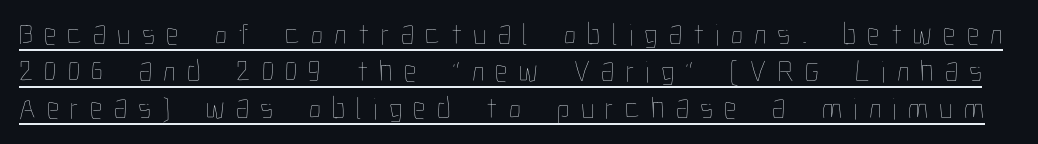
Spacing verdict: proportional, widths tailored to each character. The letterforms stand isolated, each surrounded by extra space. Weight: regular or lighter. The type sits square on the baseline with zero lean. Underlining? Definitely there.
